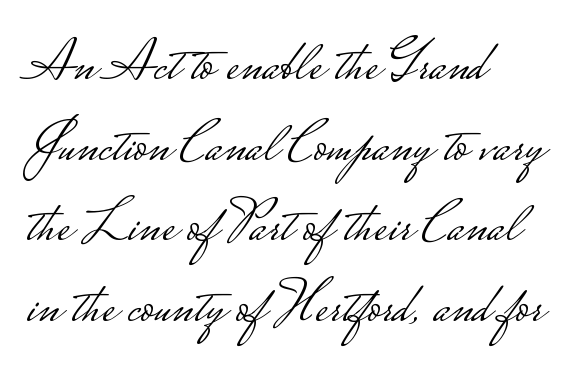
Is the type heavy? It reads as light-to-regular instead. Check under the words: just untouched page. What stands out about the letter spacing? Nothing — it is the standard amount. In terms of leading, this rendering sits right in the middle. Character widths vary here, with narrow letters taking less room than wide ones. The font family rendered here belongs to the sans-serif group.
